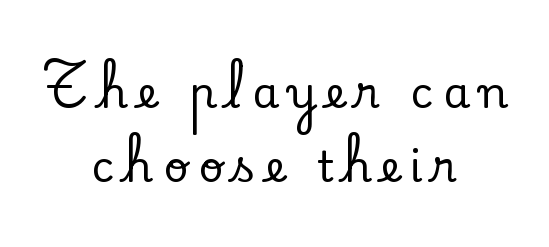
{"serif": "yes", "italic": "no", "width": "normal", "stroke_contrast": "low", "x_height": "small", "monospaced": "no", "underline": "no", "align": "center", "line_spacing_ratio": 1.71, "letter_spacing": "wide", "letter_spacing_em": 0.22, "glyph_px": 43}
